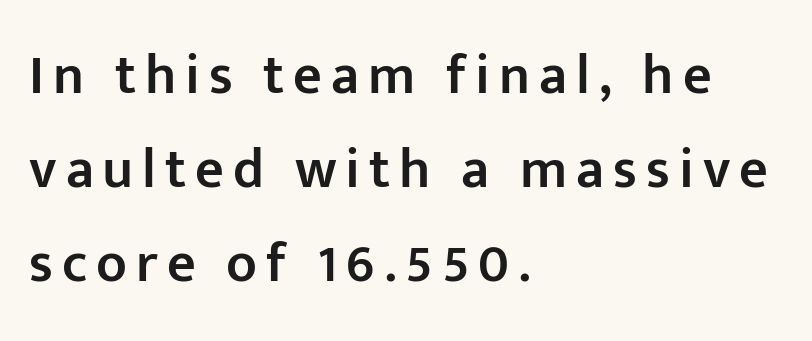
Q: Is the text bold? A: Semi-bold.
Q: Is the text italic (slanted)? A: No, it is upright.
Q: Is the typeface a serif or a sans-serif typeface? A: Sans-serif.
Q: Is the text underlined? A: No.
Q: How is the paragraph aligned? A: Left-aligned.
Q: Is the spacing between lines tight, normal or loose? A: Normal.
Q: Width (condensed, normal, or wide)? A: Normal.
Q: Stroke contrast? A: Low.
Q: x-height? A: Medium.
Q: Monospaced? A: No.
